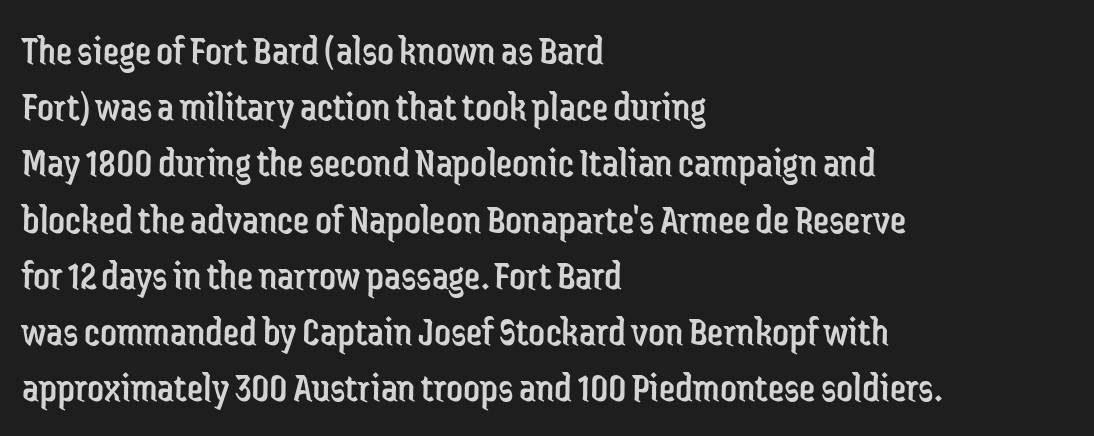
Q: Is the text bold? A: No.
Q: Is the text italic (slanted)? A: No, it is upright.
Q: Is the typeface a serif or a sans-serif typeface? A: Sans-serif.
Q: Is the text underlined? A: No.
Q: How is the paragraph aligned? A: Left-aligned.
Q: Is the spacing between letters normal or unusually wide? A: Normal.
Q: Is the spacing between lines tight, normal or loose? A: Normal.
Q: Width (condensed, normal, or wide)? A: Condensed.
Q: Stroke contrast? A: Low.
Q: x-height? A: Medium.
Q: Monospaced? A: No.
